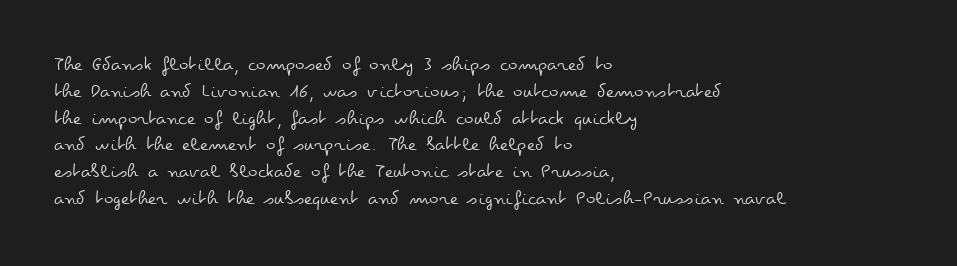
The image shows 20 px text type, upright; set left-aligned, normal line spacing (1.34x), normal letter spacing, not underlined.
